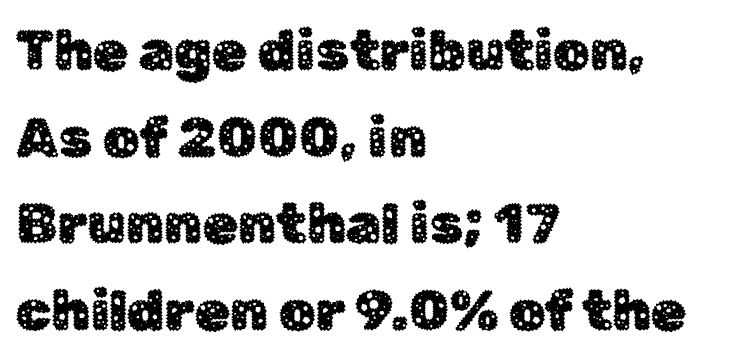
{"serif": "no", "italic": "no", "width": "normal", "stroke_contrast": "low", "x_height": "medium", "monospaced": "no", "underline": "no", "align": "left", "line_spacing": "normal", "line_spacing_ratio": 1.52, "letter_spacing": "normal", "letter_spacing_em": 0.0, "glyph_px": 57}
